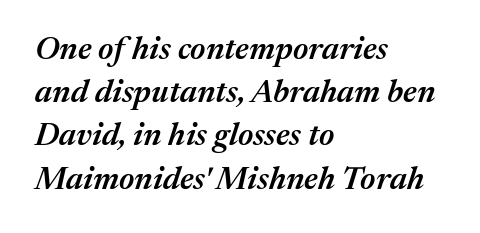
The image shows 32 px semibold type, italic (leaning right); set left-aligned, normal line spacing (1.35x), normal letter spacing, not underlined; medium stroke contrast and a medium x-height.
